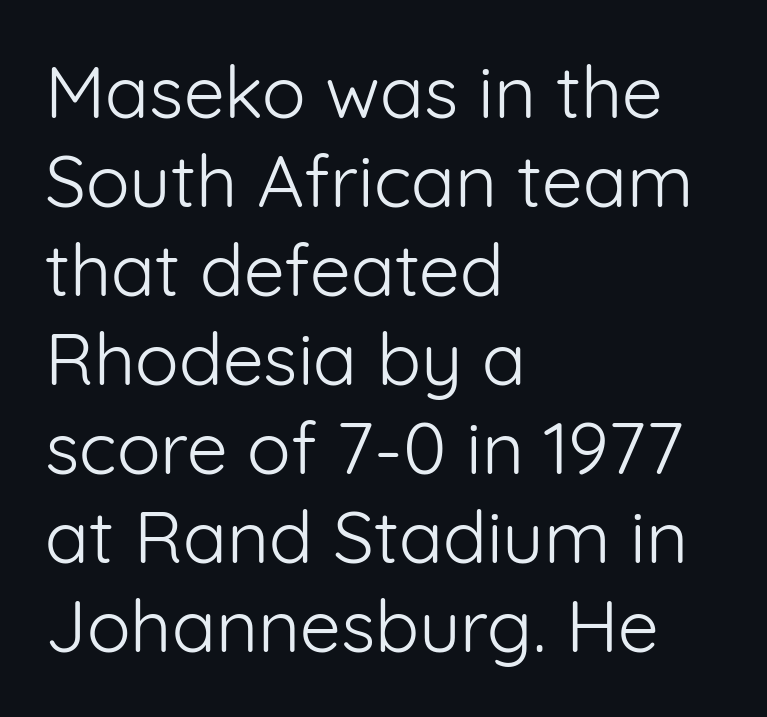
{"serif": "no", "italic": "no", "bold": "no", "weight": "light", "width": "normal", "stroke_contrast": "low", "x_height": "medium", "monospaced": "no", "underline": "no", "align": "left", "line_spacing_ratio": 1.22, "letter_spacing": "normal", "letter_spacing_em": 0.0, "glyph_px": 73}
